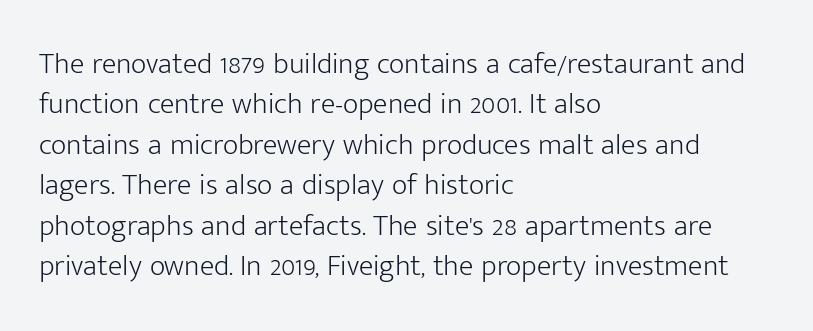
The image shows 30 px light sans-serif type, upright; set left-aligned, normal line spacing (1.35x), normal letter spacing, not underlined; low stroke contrast and a medium x-height.
